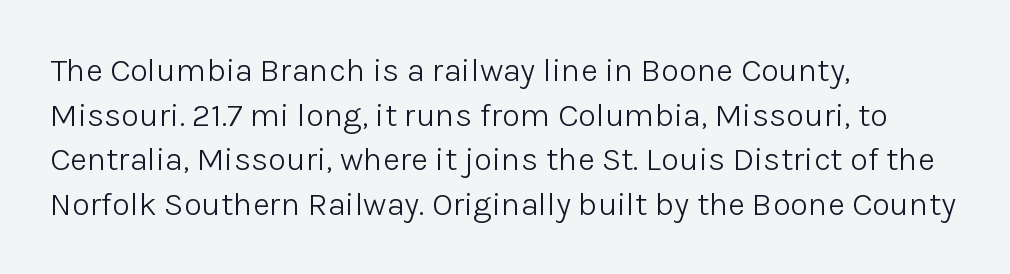
Style check: upright. A typesetter would call this leading conventional body-copy spacing. Is the type heavy? It reads as light-to-regular instead. Does the type have serifs? No, each stem ends abruptly. Compared with typical body copy, the letter spacing here is the same. The paragraph has a hard left edge and a soft right edge.
